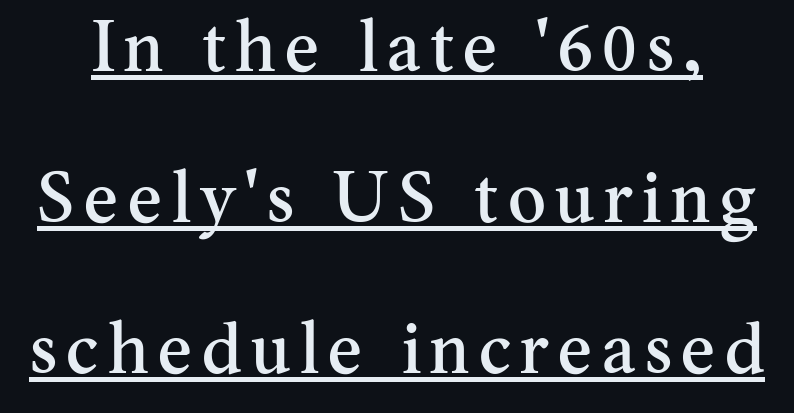
The image shows 72 px serif type, upright; set loose line spacing (2.1x), underlined; medium stroke contrast and a small x-height.
